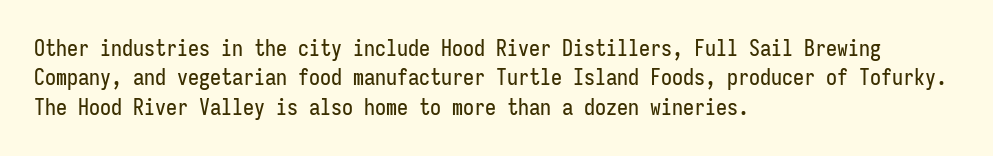
The image shows 22 px text type, upright; set left-aligned, normal line spacing (1.34x), normal letter spacing, not underlined.
